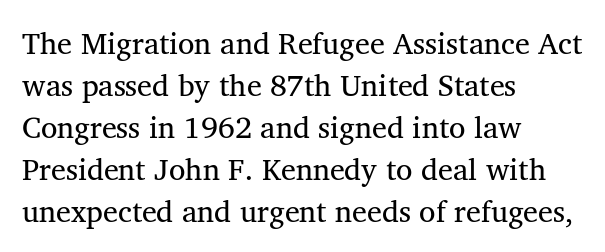
The image shows 30 px regular-weight serif type; set left-aligned, normal line spacing (1.4x), normal letter spacing, not underlined; medium stroke contrast and a medium x-height.
